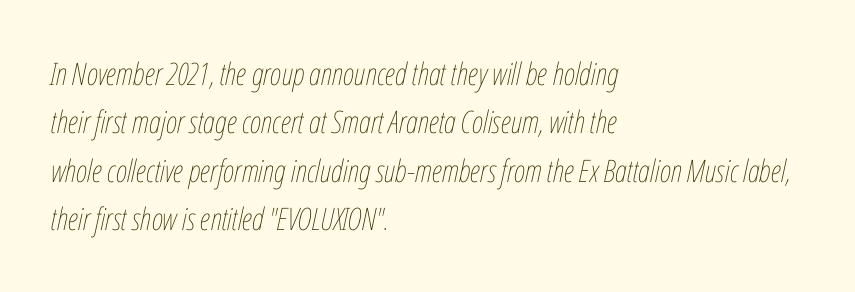
This reads as an unemphasized weight, regular at the heaviest. A student would call this left alignment; a typographer would say flush left, rag right. Varying glyph widths throughout — classic text-font behaviour. Notice how the stems are inclined rather than vertical — that's the hallmark of italics.
